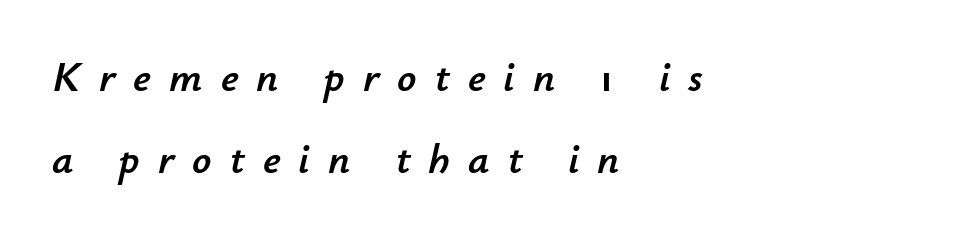
The image shows 42 px text type, italic (leaning right); set left-aligned, loose line spacing (1.96x), unusually wide letter spacing (+0.43 em), not underlined; low stroke contrast and a small x-height.
